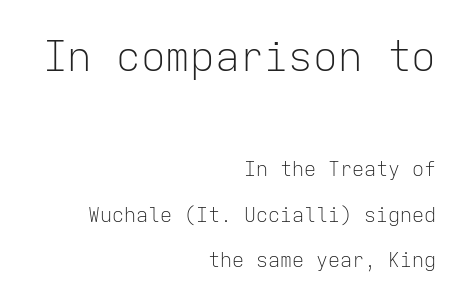
{"serif": "no", "italic": "no", "bold": "no", "weight": "light", "width": "normal", "stroke_contrast": "low", "x_height": "medium", "monospaced": "yes", "underline": "no", "align": "right", "line_spacing": "loose", "line_spacing_ratio": 2.26, "letter_spacing": "normal", "letter_spacing_em": 0.0, "larger_block": "first", "size_ratio": 2.05, "glyph_px": 41}
